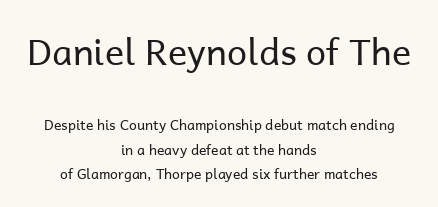
Look at the glyph heights: the upper group is clearly the bigger setting. The passage shown is typeset with a sans-serif family. A typesetter would call this zero additional tracking. The zone under the glyphs is completely vacant.
